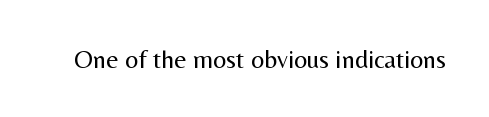
A roman cut, with each character standing at attention. Decoration check: the copy has no underline. The gaps between neighbouring characters are ordinary and unremarkable. Bold? No — there's no thickening of the strokes.
